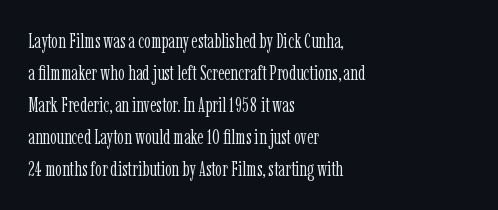
Q: Is the text bold? A: No.
Q: Is the text italic (slanted)? A: No, it is upright.
Q: Is the text underlined? A: No.
Q: How is the paragraph aligned? A: Left-aligned.
Q: Is the spacing between letters normal or unusually wide? A: Normal.
Q: Is the spacing between lines tight, normal or loose? A: Normal.
